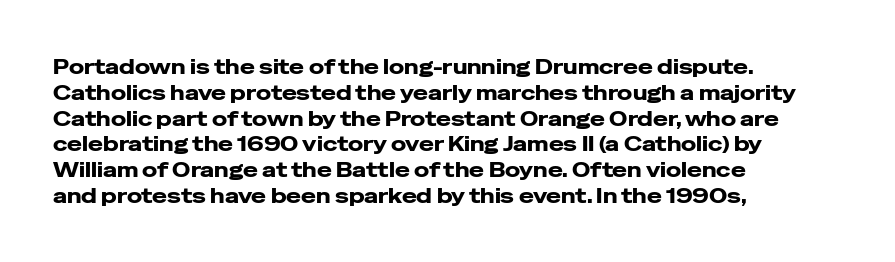
Is there any slant? The stems are plumb. Clear beneath every line of the passage. Nobody touched the tracking dial on this one. Line beginnings align vertically; line endings do not. One glance says typical: line gaps are just what's usual.
